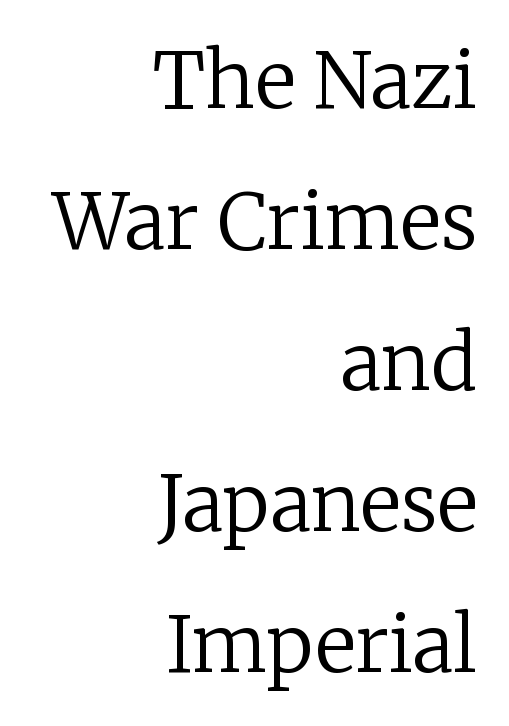
Q: Is the text bold? A: No.
Q: Is the text italic (slanted)? A: No, it is upright.
Q: Is the typeface a serif or a sans-serif typeface? A: Serif.
Q: Is the text underlined? A: No.
Q: How is the paragraph aligned? A: Right-aligned.
Q: Is the spacing between letters normal or unusually wide? A: Normal.
Q: Width (condensed, normal, or wide)? A: Normal.
Q: Stroke contrast? A: Low.
Q: x-height? A: Medium.
Q: Monospaced? A: No.
